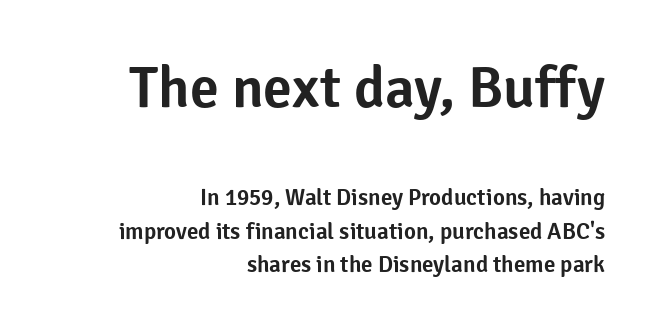
{"serif": "no", "italic": "no", "width": "normal", "stroke_contrast": "low", "x_height": "medium", "monospaced": "no", "underline": "no", "align": "right", "line_spacing": "normal", "line_spacing_ratio": 1.46, "letter_spacing": "normal", "letter_spacing_em": 0.0, "larger_block": "first", "size_ratio": 2.52, "glyph_px": 58}
